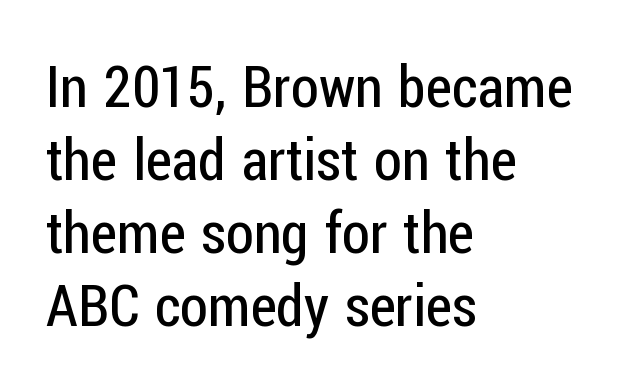
{"serif": "no", "italic": "no", "bold": "no", "weight": "regular", "width": "condensed", "stroke_contrast": "low", "x_height": "medium", "monospaced": "no", "underline": "no", "align": "left", "line_spacing": "normal", "line_spacing_ratio": 1.28, "letter_spacing": "normal", "letter_spacing_em": 0.0, "glyph_px": 57}
